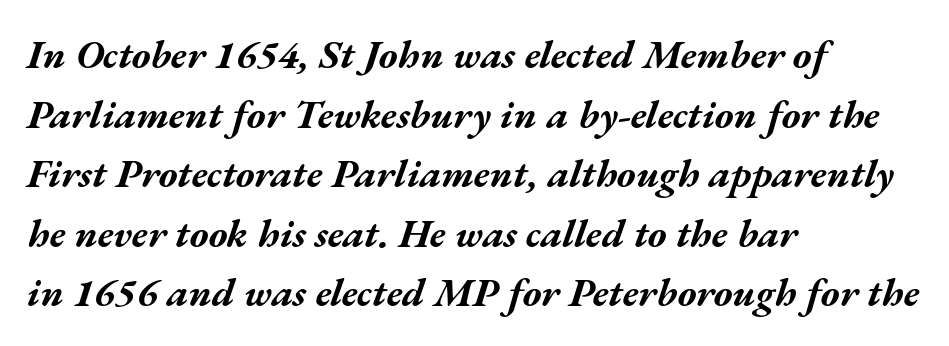
{"italic": "yes", "lean": "right", "slant_degrees": 17, "bold": "yes", "weight": "bold", "width": "wide", "stroke_contrast": "medium", "x_height": "medium", "monospaced": "no", "underline": "no", "align": "left", "line_spacing": "normal", "line_spacing_ratio": 1.49, "letter_spacing": "normal", "letter_spacing_em": 0.0, "glyph_px": 40}
